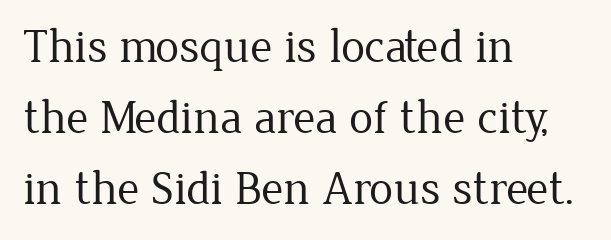
Q: Is the text bold? A: No.
Q: Is the text italic (slanted)? A: No, it is upright.
Q: Is the typeface a serif or a sans-serif typeface? A: Serif.
Q: Is the text underlined? A: No.
Q: How is the paragraph aligned? A: Left-aligned.
Q: Is the spacing between letters normal or unusually wide? A: Normal.
Q: Is the spacing between lines tight, normal or loose? A: Normal.
Q: Width (condensed, normal, or wide)? A: Normal.
Q: Stroke contrast? A: Low.
Q: x-height? A: Medium.
Q: Monospaced? A: No.
